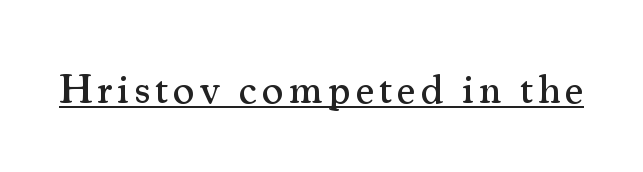
Underline: present. The specimen reads as upright at a glance. Looks like regular typesetting: each glyph gets only the width it needs. Yep, those are serifs on the letters.
